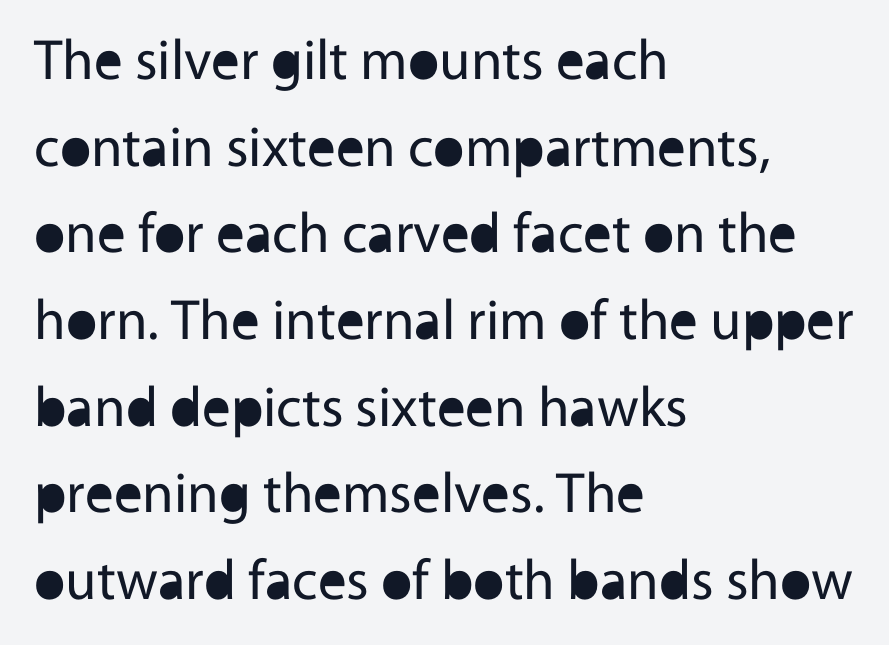
This rendering features lettering with no underline. The characters are drawn with everyday or finer stroke widths. The paragraph shown leans on its left margin. If you drew a line through each stem, it would be perfectly vertical.
